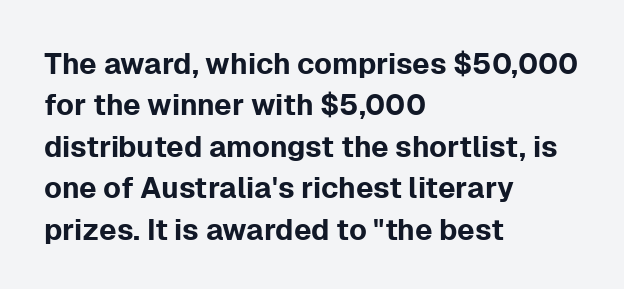
Q: Is the text italic (slanted)? A: No, it is upright.
Q: Is the typeface a serif or a sans-serif typeface? A: Sans-serif.
Q: Is the text underlined? A: No.
Q: How is the paragraph aligned? A: Left-aligned.
Q: Is the spacing between letters normal or unusually wide? A: Normal.
Q: Is the spacing between lines tight, normal or loose? A: Normal.
Q: Width (condensed, normal, or wide)? A: Normal.
Q: Stroke contrast? A: Low.
Q: x-height? A: Medium.
Q: Monospaced? A: No.
